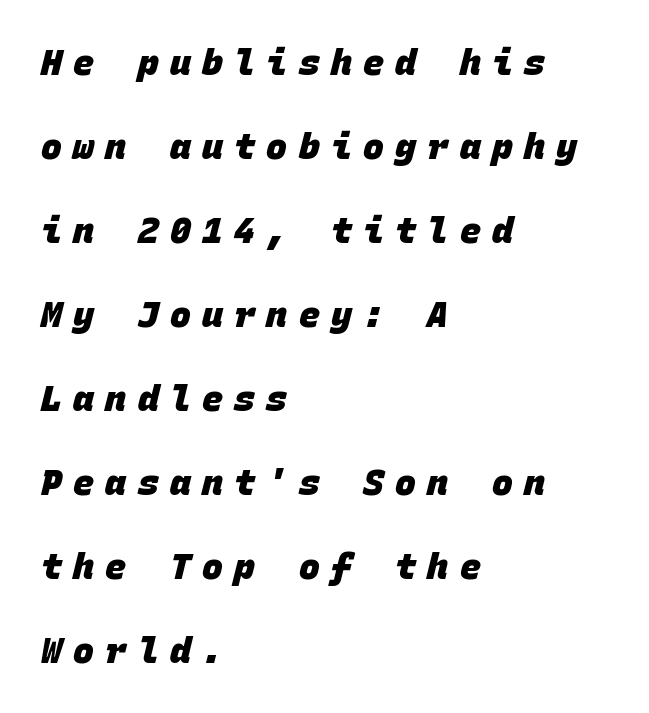
Q: Is the text bold? A: Yes.
Q: Is the typeface a serif or a sans-serif typeface? A: Sans-serif.
Q: Is the text underlined? A: No.
Q: How is the paragraph aligned? A: Left-aligned.
Q: Is the spacing between letters normal or unusually wide? A: Unusually wide.
Q: Is the spacing between lines tight, normal or loose? A: Loose.
Q: Width (condensed, normal, or wide)? A: Normal.
Q: Stroke contrast? A: Low.
Q: x-height? A: Large.
Q: Monospaced? A: Yes.
